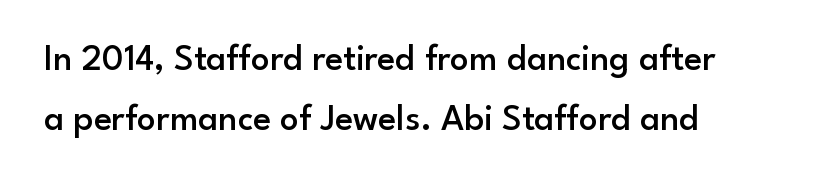
Q: Is the text bold? A: Semi-bold.
Q: Is the text italic (slanted)? A: No, it is upright.
Q: Is the typeface a serif or a sans-serif typeface? A: Sans-serif.
Q: Is the text underlined? A: No.
Q: Is the spacing between letters normal or unusually wide? A: Normal.
Q: Is the spacing between lines tight, normal or loose? A: Normal.
Q: Width (condensed, normal, or wide)? A: Normal.
Q: Stroke contrast? A: Low.
Q: x-height? A: Small.
Q: Monospaced? A: No.
